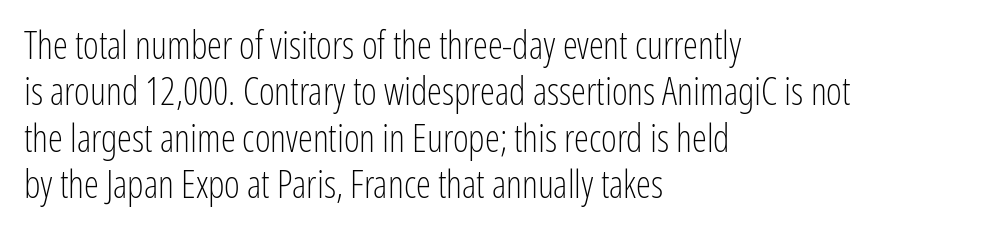
Each letter keeps its own natural width here, so spacing adapts to shape. Reading down the block, your eye returns to a fixed left position each line. Characters remain perfectly vertical along every line. Nope, no serifs anywhere on these letters.
